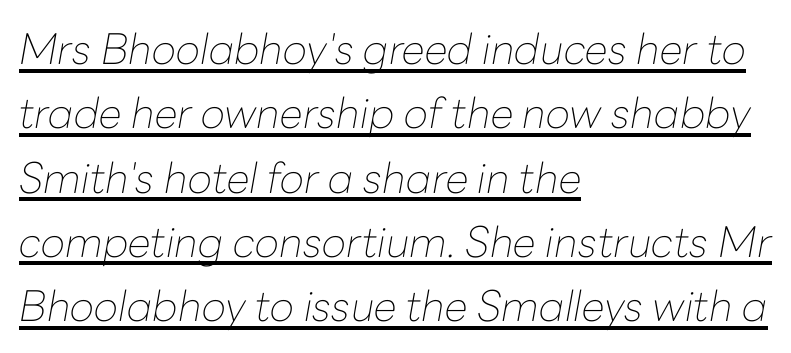
The image shows 42 px thin type, italic (leaning right); set left-aligned, normal line spacing (1.53x), normal letter spacing, underlined; low stroke contrast and a medium x-height.
